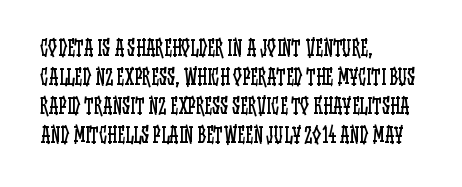
Q: Is the text bold? A: No.
Q: Is the text italic (slanted)? A: No, it is upright.
Q: Is the text underlined? A: No.
Q: How is the paragraph aligned? A: Left-aligned.
Q: Is the spacing between letters normal or unusually wide? A: Normal.
Q: Is the spacing between lines tight, normal or loose? A: Normal.
